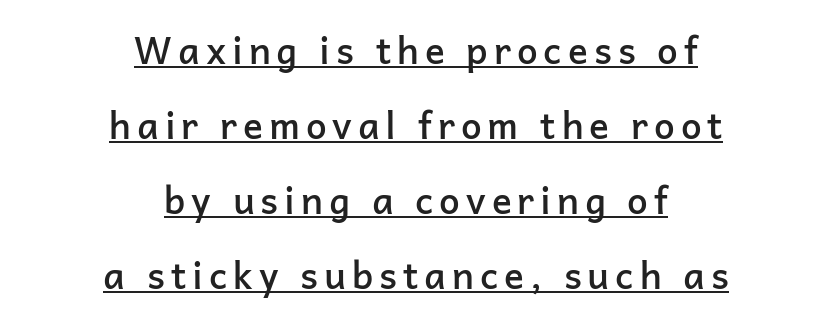
Has an underline been added? It has. Designer's note — italics off, roman on. A student would call this center alignment; a typographer would say set centered. Bold? Not quite — semibold, heavier than regular but stopping short.
